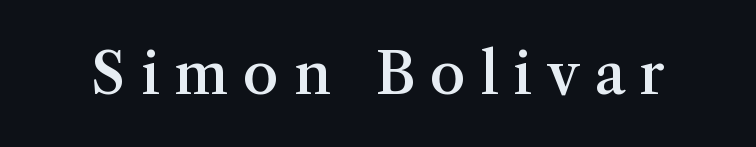
{"serif": "yes", "italic": "no", "bold": "semi", "weight": "semibold", "width": "normal", "stroke_contrast": "medium", "x_height": "medium", "monospaced": "no", "underline": "no", "letter_spacing": "wide", "letter_spacing_em": 0.26, "glyph_px": 57}
